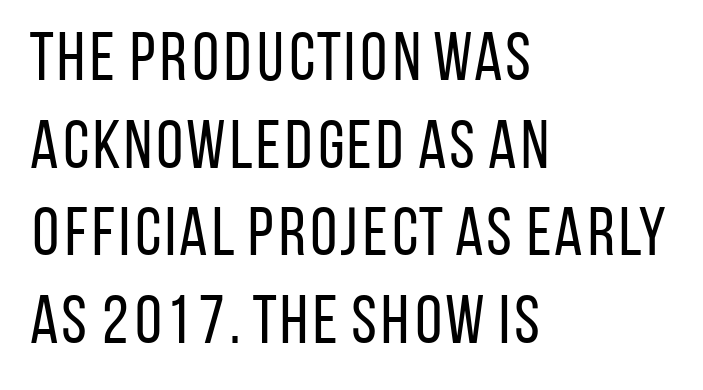
{"serif": "no", "italic": "no", "bold": "no", "weight": "regular", "width": "condensed", "stroke_contrast": "low", "x_height": "large", "monospaced": "no", "underline": "no", "align": "left", "line_spacing": "normal", "line_spacing_ratio": 1.29, "letter_spacing": "normal", "letter_spacing_em": 0.0, "glyph_px": 68}
